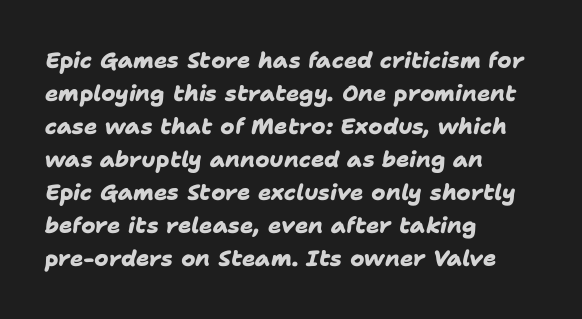
The words here are not underlined. The gaps between neighbouring characters are ordinary and unremarkable. The strokes are fattened all the way to bold. Summary of vertical rhythm: regular, with standard interline spacing. The paragraph has a hard left edge and a soft right edge.
